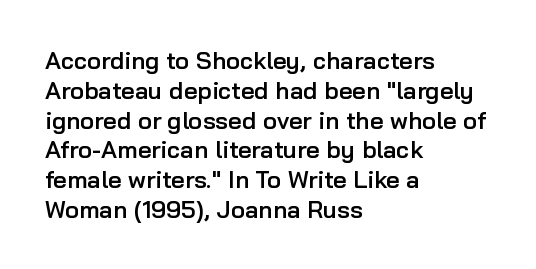
{"italic": "no", "bold": "semi", "underline": "no", "align": "left", "line_spacing_ratio": 1.24, "letter_spacing": "normal", "letter_spacing_em": 0.0, "glyph_px": 24}
